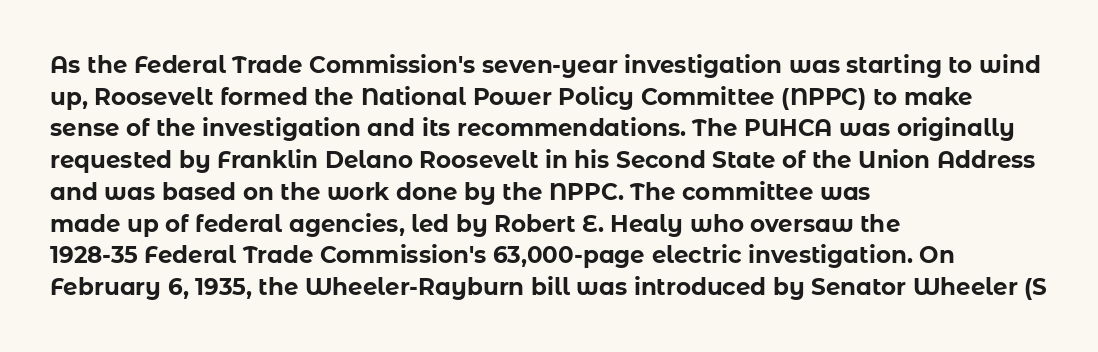
The image shows 23 px bold type, upright; set left-aligned, normal line spacing (1.38x), normal letter spacing, not underlined.
